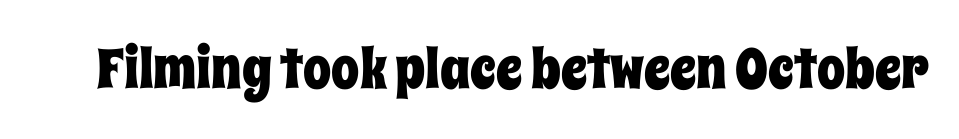
Q: Is the text italic (slanted)? A: No, it is upright.
Q: Is the text underlined? A: No.
Q: Is the spacing between letters normal or unusually wide? A: Normal.
Q: Width (condensed, normal, or wide)? A: Condensed.
Q: Stroke contrast? A: Low.
Q: x-height? A: Large.
Q: Monospaced? A: No.
